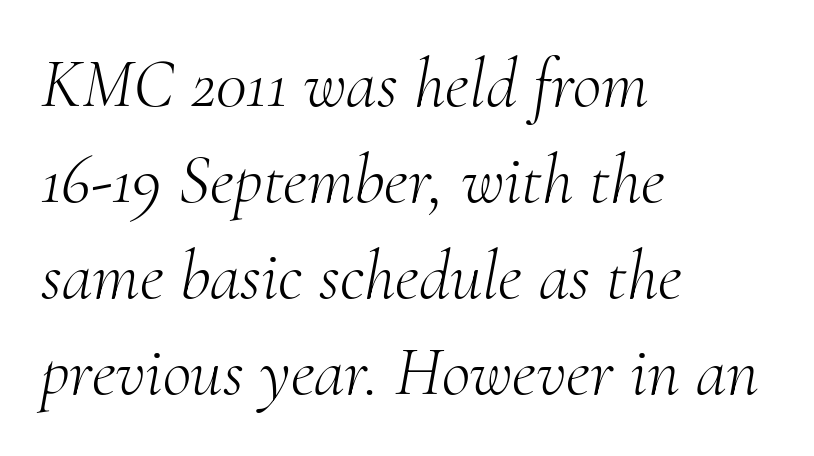
The image shows 70 px light serif type, italic (leaning right); set left-aligned, normal line spacing (1.37x), normal letter spacing, not underlined; medium stroke contrast and a small x-height.
